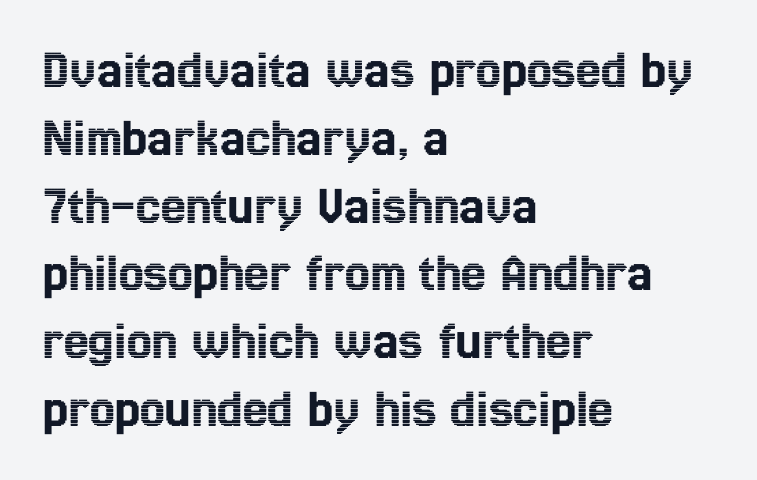
The image shows 56 px condensed type, upright; set left-aligned, line spacing 1.21x, normal letter spacing, not underlined; a medium x-height.
